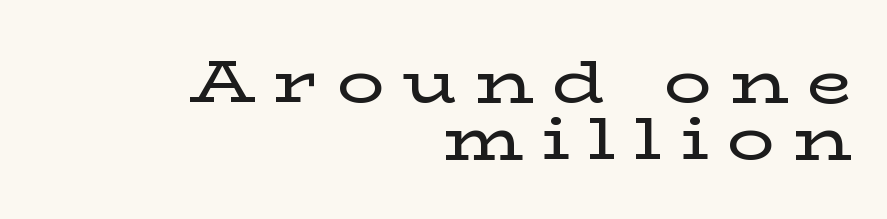
Each row of text sits above clean, open space. Vertical spacing — tight. The passage shown has open, widely tracked lettering throughout. Note: serifs present on the glyphs. Notice how the stems are strictly vertical — no italics here. Each letter keeps its own natural width here, so spacing adapts to shape.
